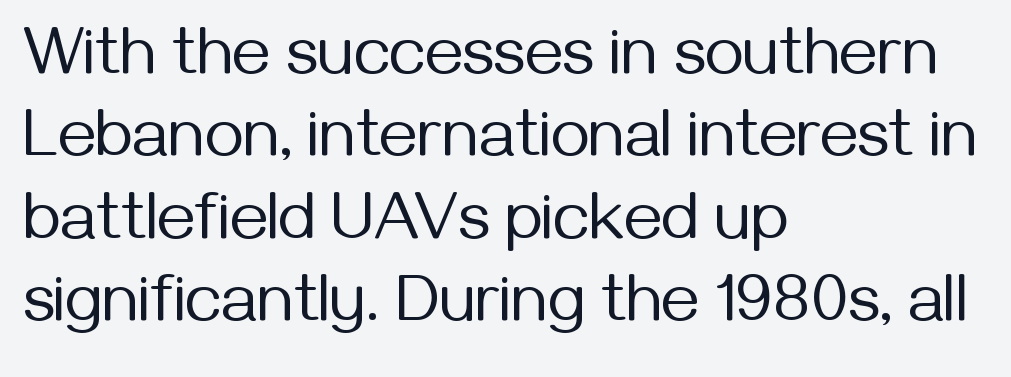
A clean baseline with only descenders dipping below it. A sans-serif font was chosen for this passage. Summary of weight: not heavy and not bold. The font's upright variant was chosen for this text. Looks like regular typesetting: each glyph gets only the width it needs. The lines are quadded left.
